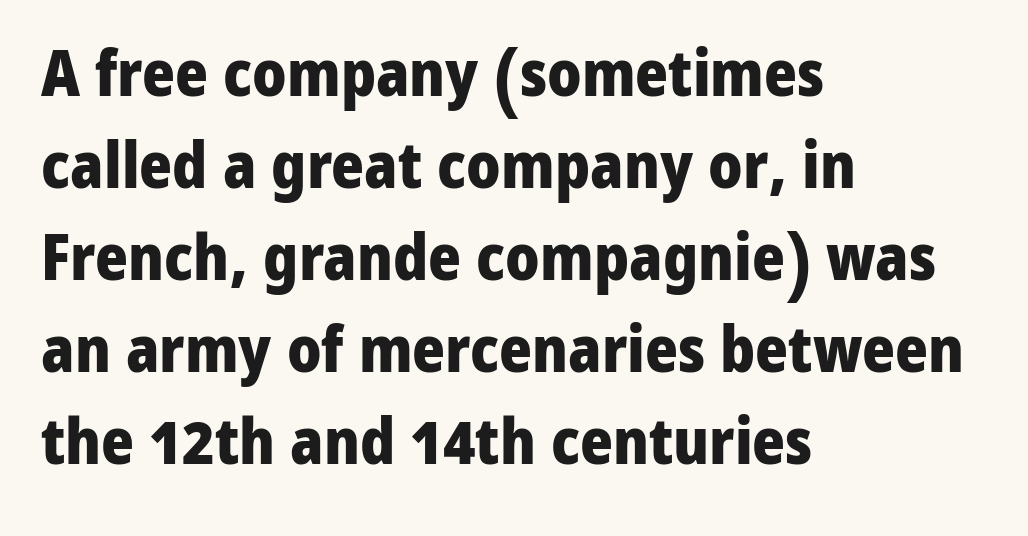
Q: Is the text bold? A: Yes.
Q: Is the text italic (slanted)? A: No, it is upright.
Q: Is the typeface a serif or a sans-serif typeface? A: Sans-serif.
Q: Is the text underlined? A: No.
Q: How is the paragraph aligned? A: Left-aligned.
Q: Is the spacing between letters normal or unusually wide? A: Normal.
Q: Is the spacing between lines tight, normal or loose? A: Normal.
Q: Width (condensed, normal, or wide)? A: Normal.
Q: Stroke contrast? A: Low.
Q: x-height? A: Medium.
Q: Monospaced? A: No.
